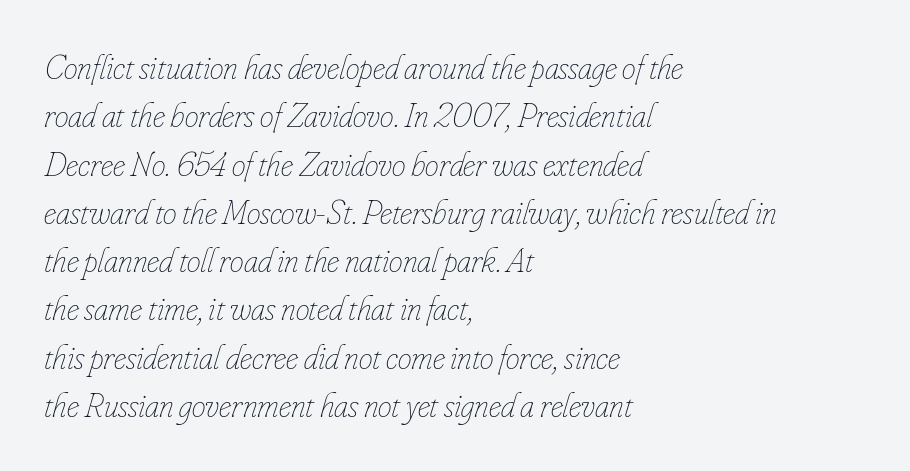
The image shows 35 px thin, condensed type, italic (leaning right); set left-aligned, normal line spacing (1.38x), normal letter spacing, not underlined; low stroke contrast and a small x-height.
